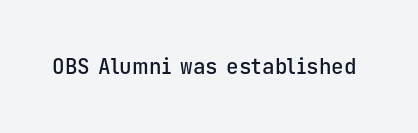
{"italic": "no", "bold": "semi", "underline": "no", "letter_spacing": "normal", "letter_spacing_em": 0.0, "glyph_px": 21}
